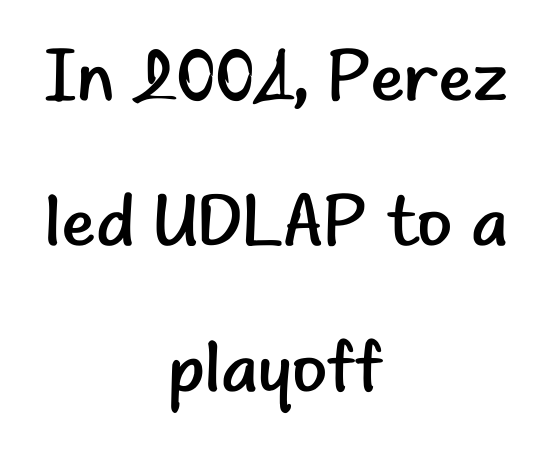
Q: Is the text bold? A: No.
Q: Is the text italic (slanted)? A: No, it is upright.
Q: Is the typeface a serif or a sans-serif typeface? A: Sans-serif.
Q: Is the text underlined? A: No.
Q: How is the paragraph aligned? A: Centered.
Q: Is the spacing between letters normal or unusually wide? A: Normal.
Q: Is the spacing between lines tight, normal or loose? A: Loose.
Q: Width (condensed, normal, or wide)? A: Normal.
Q: Stroke contrast? A: Low.
Q: x-height? A: Small.
Q: Monospaced? A: No.
